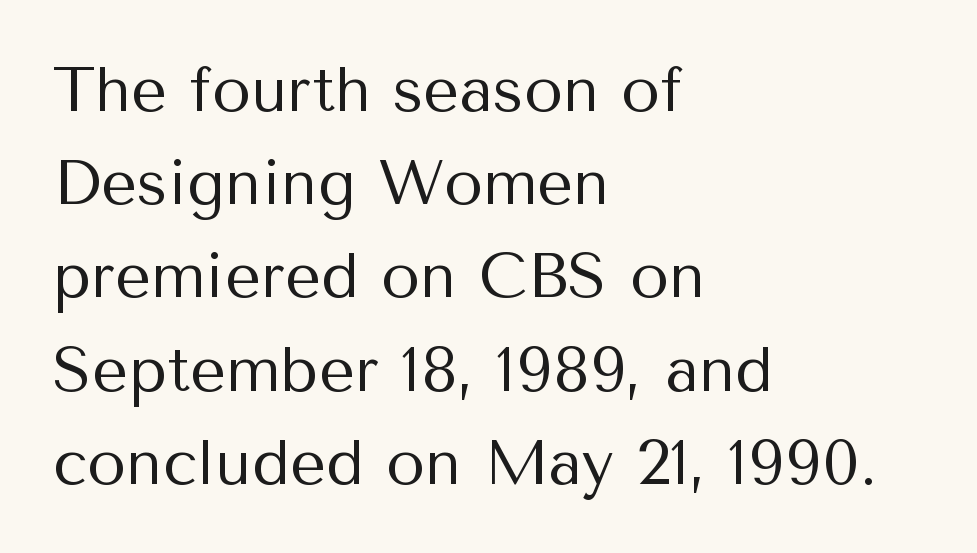
Q: Is the text bold? A: No.
Q: Is the text italic (slanted)? A: No, it is upright.
Q: Is the typeface a serif or a sans-serif typeface? A: Sans-serif.
Q: Is the text underlined? A: No.
Q: How is the paragraph aligned? A: Left-aligned.
Q: Is the spacing between letters normal or unusually wide? A: Normal.
Q: Is the spacing between lines tight, normal or loose? A: Normal.
Q: Width (condensed, normal, or wide)? A: Normal.
Q: Stroke contrast? A: Medium.
Q: x-height? A: Medium.
Q: Monospaced? A: No.
